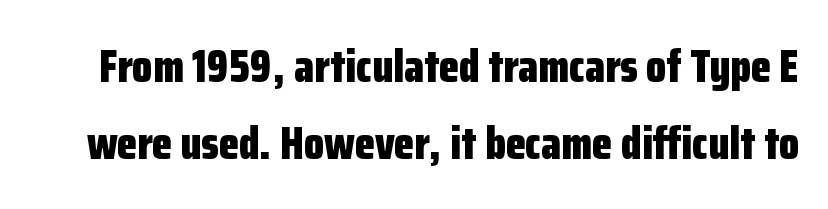
The image shows 46 px bold, condensed sans-serif type, upright; set normal line spacing (1.67x), normal letter spacing, not underlined; low stroke contrast and a medium x-height.
